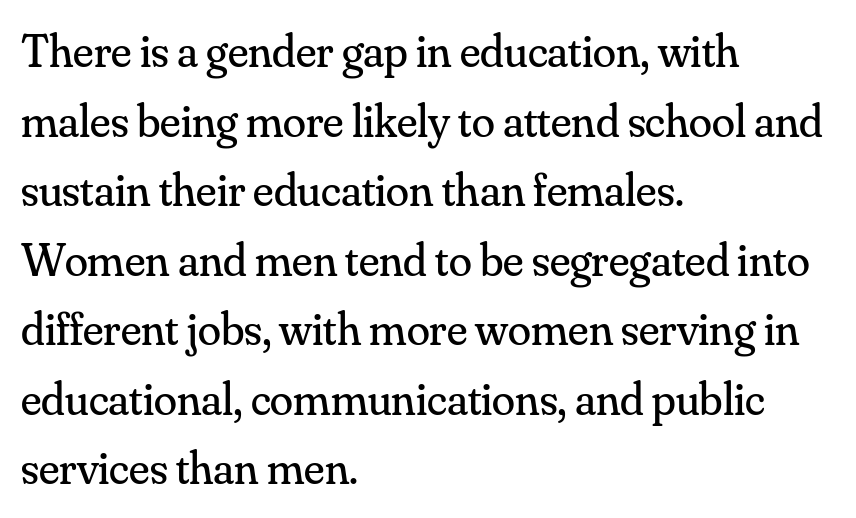
Q: Is the text bold? A: No.
Q: Is the text italic (slanted)? A: No, it is upright.
Q: Is the typeface a serif or a sans-serif typeface? A: Serif.
Q: Is the text underlined? A: No.
Q: How is the paragraph aligned? A: Left-aligned.
Q: Is the spacing between letters normal or unusually wide? A: Normal.
Q: Is the spacing between lines tight, normal or loose? A: Normal.
Q: Width (condensed, normal, or wide)? A: Normal.
Q: Stroke contrast? A: Medium.
Q: x-height? A: Small.
Q: Monospaced? A: No.
